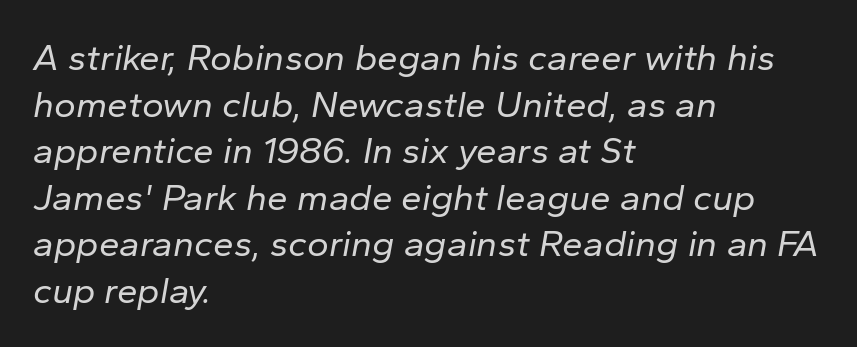
The image shows 37 px regular-weight type, italic (leaning right); set left-aligned, normal line spacing (1.26x), normal letter spacing, not underlined; low stroke contrast and a medium x-height.
